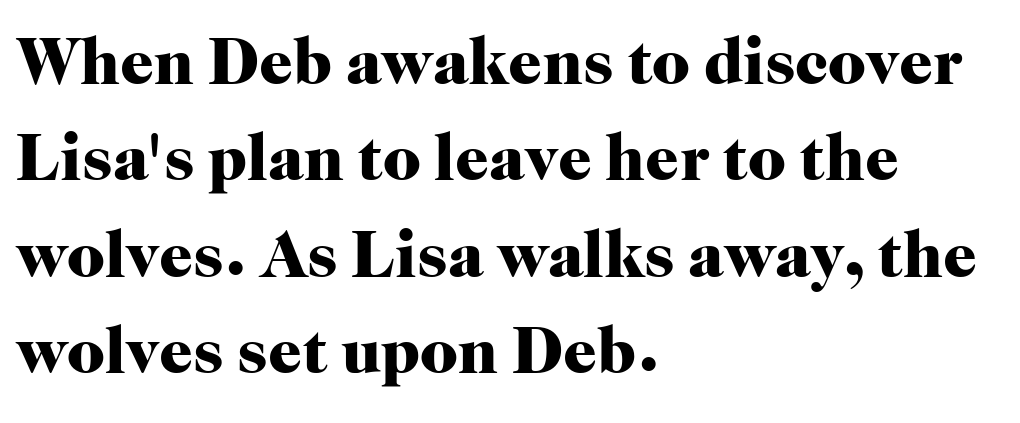
The image shows 66 px heavy serif type, upright; set left-aligned, normal line spacing (1.46x), normal letter spacing, not underlined; high stroke contrast and a medium x-height.
